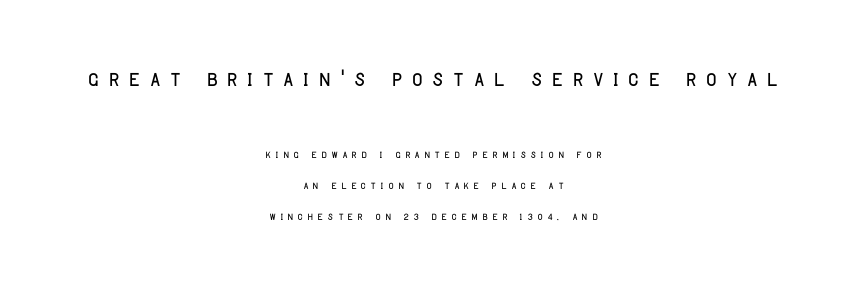
The image shows 29 px condensed sans-serif type, upright; set centered, loose line spacing (2.22x), unusually wide letter spacing (+0.33 em), not underlined; the first (top) block is 2.07x larger; low stroke contrast and a large x-height.
